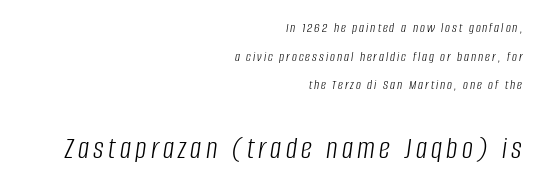
The image shows 31 px light, condensed type, italic (leaning right); set right-aligned, loose line spacing (2.05x), not underlined; the second (bottom) block is 2.21x larger; low stroke contrast and a large x-height.
